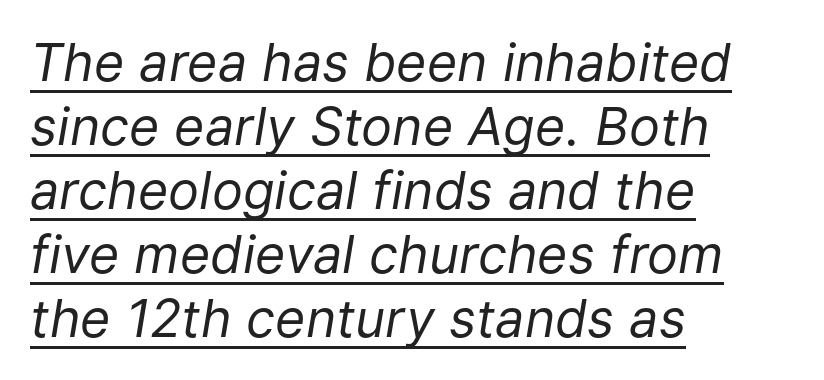
{"italic": "yes", "lean": "right", "slant_degrees": 9, "bold": "no", "weight": "regular", "width": "normal", "stroke_contrast": "low", "x_height": "medium", "monospaced": "no", "underline": "yes", "align": "left", "line_spacing_ratio": 1.23, "letter_spacing": "normal", "letter_spacing_em": 0.0, "glyph_px": 52}
